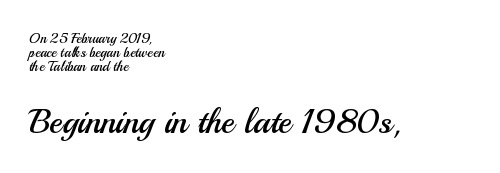
Q: Is the text bold? A: No.
Q: Is the text italic (slanted)? A: Yes.
Q: Is the typeface a serif or a sans-serif typeface? A: Sans-serif.
Q: Is the text underlined? A: No.
Q: How is the paragraph aligned? A: Left-aligned.
Q: Is the spacing between letters normal or unusually wide? A: Normal.
Q: Is the spacing between lines tight, normal or loose? A: Tight.
Q: Which block of text is set in a larger size, the first (top) or the second (bottom)? A: The second (bottom) one.
Q: Width (condensed, normal, or wide)? A: Normal.
Q: Stroke contrast? A: Medium.
Q: x-height? A: Small.
Q: Monospaced? A: No.
